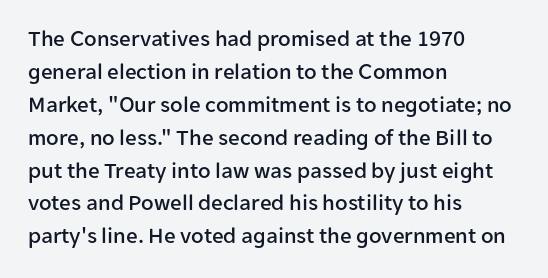
Plain, unruled lines of type. Letter spacing: default. Quick note: interline space is typical. Does the lettering tilt? It doesn't — this is upright. One-word summary of the alignment: left.
